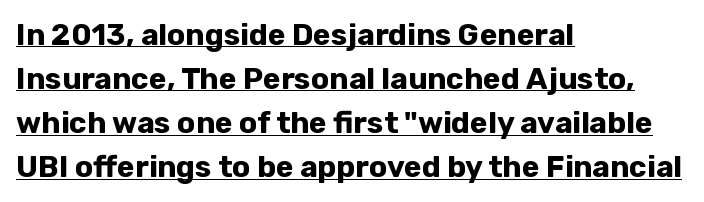
Character widths vary here, with narrow letters taking less room than wide ones. Examine the stroke ends and you'll find no serifs. Honestly, the row spacing looks completely unremarkable. Nothing unusual about the tracking: characters are spaced as the font intends. Short and long lines alike share a common starting point at left. A typesetter would mark this as roman, not italic.
